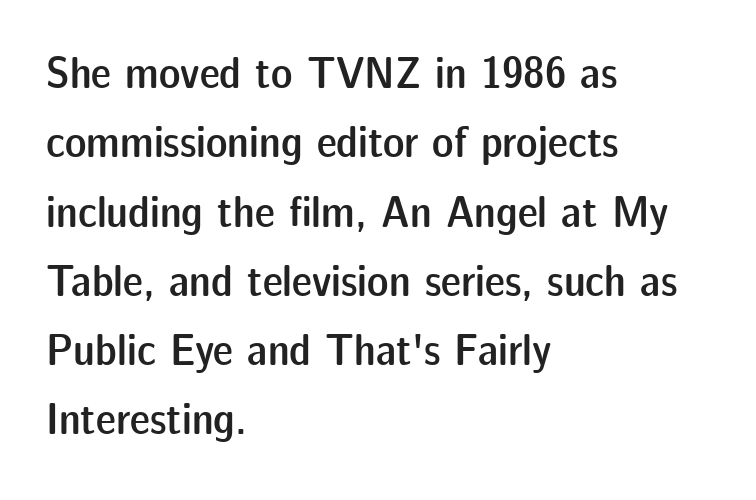
{"serif": "no", "italic": "no", "bold": "semi", "weight": "semibold", "width": "normal", "stroke_contrast": "low", "x_height": "medium", "monospaced": "no", "underline": "no", "align": "left", "line_spacing": "normal", "line_spacing_ratio": 1.54, "letter_spacing": "normal", "letter_spacing_em": 0.0, "glyph_px": 45}
